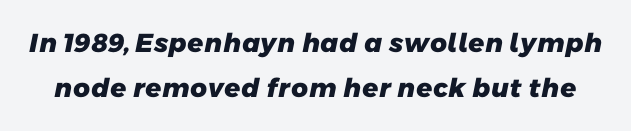
Has an underline been added? It has not. Honestly, the letter spacing is just normal — you wouldn't notice it. Thick stems and heavy bowls — unmistakably bold.
